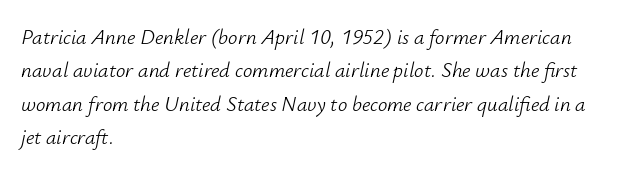
Q: Is the text bold? A: No.
Q: Is the text italic (slanted)? A: Yes, it leans right by about 12 degrees.
Q: Is the text underlined? A: No.
Q: How is the paragraph aligned? A: Left-aligned.
Q: Is the spacing between letters normal or unusually wide? A: Normal.
Q: Is the spacing between lines tight, normal or loose? A: Normal.
